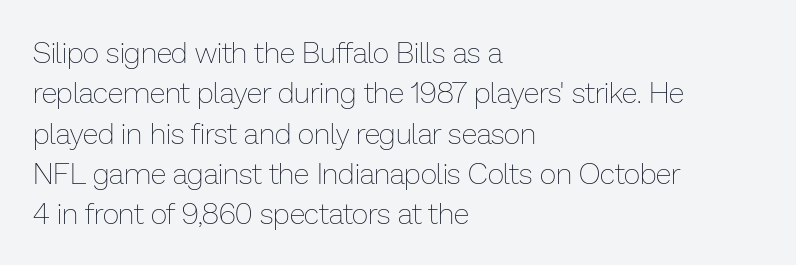
Each stroke keeps to a modest, everyday thickness or less. The passage shown stacks its lines at a standard gap. Honestly, the letter spacing is just normal — you wouldn't notice it. This is roman type, the default non-slanted kind. Check under the words: just untouched page.
